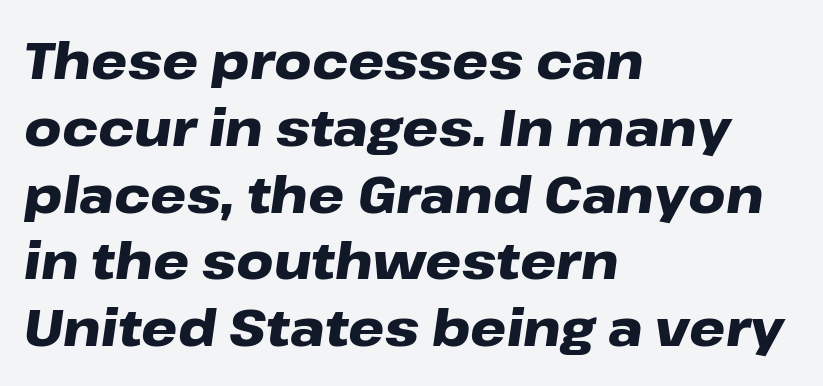
Q: Is the text bold? A: Yes.
Q: Is the text italic (slanted)? A: Yes, it leans right by about 8 degrees.
Q: Is the text underlined? A: No.
Q: How is the paragraph aligned? A: Left-aligned.
Q: Is the spacing between letters normal or unusually wide? A: Normal.
Q: Is the spacing between lines tight, normal or loose? A: Normal.
Q: Width (condensed, normal, or wide)? A: Wide.
Q: Stroke contrast? A: Low.
Q: x-height? A: Medium.
Q: Monospaced? A: No.
